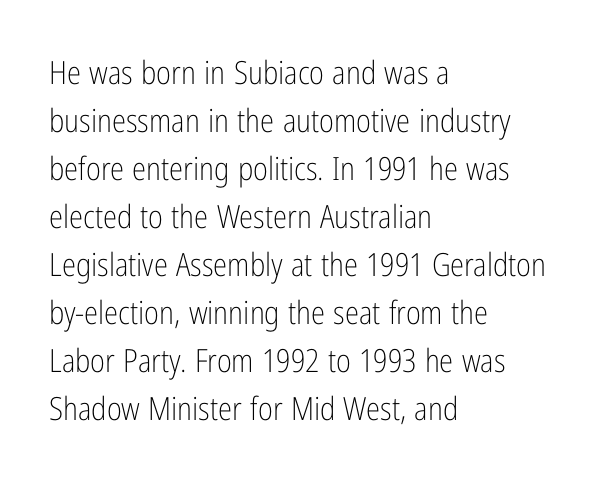
Q: Is the text bold? A: No.
Q: Is the text italic (slanted)? A: No, it is upright.
Q: Is the typeface a serif or a sans-serif typeface? A: Sans-serif.
Q: Is the text underlined? A: No.
Q: How is the paragraph aligned? A: Left-aligned.
Q: Is the spacing between letters normal or unusually wide? A: Normal.
Q: Is the spacing between lines tight, normal or loose? A: Normal.
Q: Width (condensed, normal, or wide)? A: Condensed.
Q: Stroke contrast? A: Low.
Q: x-height? A: Medium.
Q: Monospaced? A: No.
